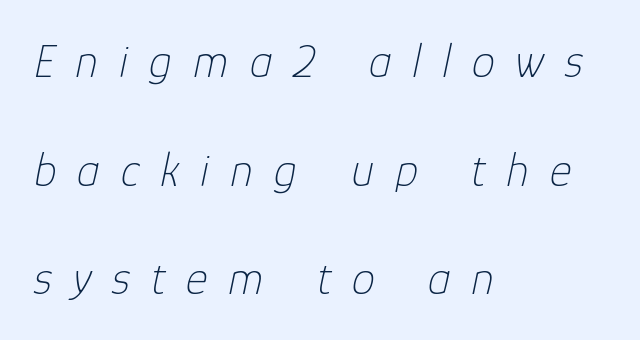
All the whitespace from short lines collects on the right. No letter is thick-stroked: the sample isn't bold. Substantial extra tracking has been applied to these lines. Baseline-to-baseline distance is far greater than the letter height. Plain, unruled lines of type. Slant detected: the letters are inclined.
